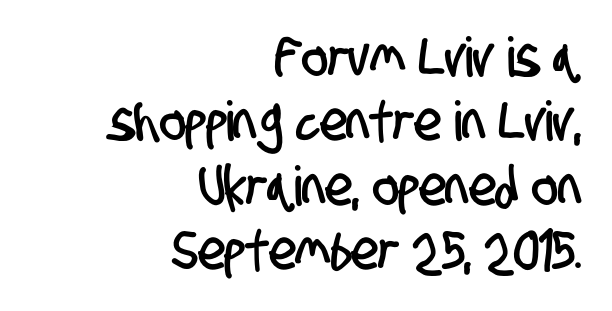
Q: Is the typeface a serif or a sans-serif typeface? A: Sans-serif.
Q: Is the text underlined? A: No.
Q: How is the paragraph aligned? A: Right-aligned.
Q: Is the spacing between letters normal or unusually wide? A: Normal.
Q: Width (condensed, normal, or wide)? A: Condensed.
Q: Stroke contrast? A: Low.
Q: x-height? A: Large.
Q: Monospaced? A: No.
